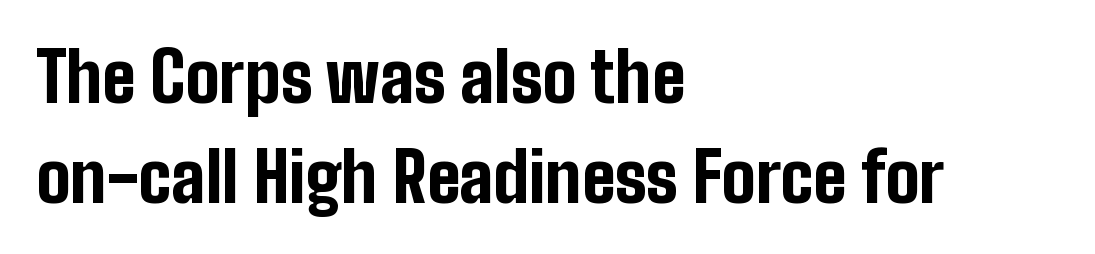
{"serif": "no", "italic": "no", "bold": "yes", "weight": "bold", "width": "condensed", "stroke_contrast": "low", "x_height": "medium", "monospaced": "no", "underline": "no", "align": "left", "line_spacing": "normal", "line_spacing_ratio": 1.47, "letter_spacing": "normal", "letter_spacing_em": 0.0, "glyph_px": 68}
